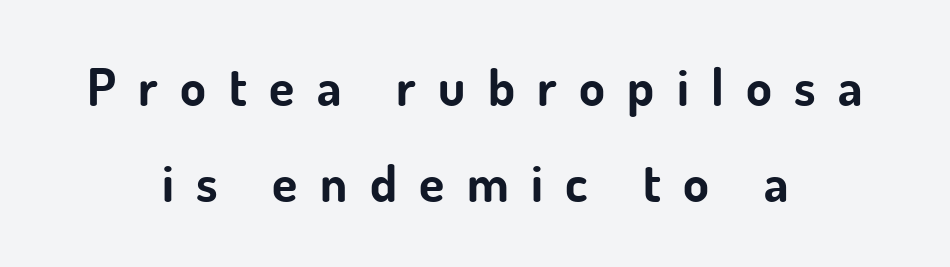
The rendering uses a bold face; every stroke is thick and dark. Spacing verdict: proportional, widths tailored to each character. The type sits square on the baseline with zero lean. The rag falls on both sides of this text block equally. Words float on clear page, feet unadorned. Someone cranked the tracking dial way up on this one.
